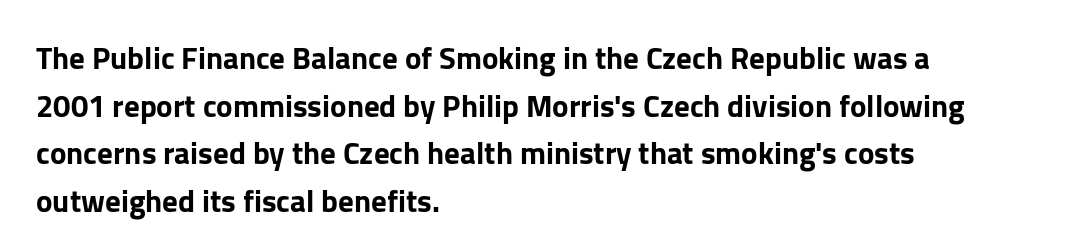
Q: Is the text italic (slanted)? A: No, it is upright.
Q: Is the typeface a serif or a sans-serif typeface? A: Sans-serif.
Q: Is the text underlined? A: No.
Q: How is the paragraph aligned? A: Left-aligned.
Q: Is the spacing between letters normal or unusually wide? A: Normal.
Q: Is the spacing between lines tight, normal or loose? A: Normal.
Q: Width (condensed, normal, or wide)? A: Normal.
Q: Stroke contrast? A: Low.
Q: x-height? A: Medium.
Q: Monospaced? A: No.
